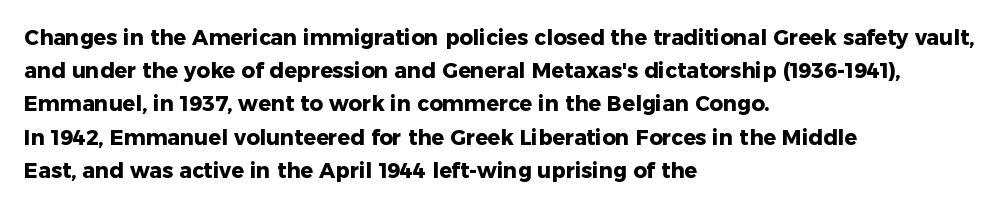
Q: Is the text bold? A: Yes.
Q: Is the text italic (slanted)? A: No, it is upright.
Q: Is the text underlined? A: No.
Q: How is the paragraph aligned? A: Left-aligned.
Q: Is the spacing between letters normal or unusually wide? A: Normal.
Q: Is the spacing between lines tight, normal or loose? A: Normal.
